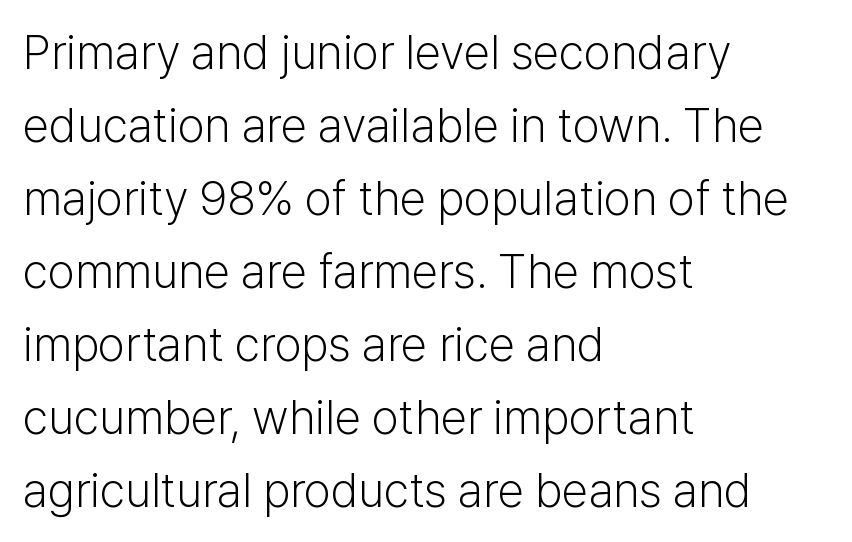
Q: Is the text bold? A: No.
Q: Is the text italic (slanted)? A: No, it is upright.
Q: Is the typeface a serif or a sans-serif typeface? A: Sans-serif.
Q: Is the text underlined? A: No.
Q: How is the paragraph aligned? A: Left-aligned.
Q: Is the spacing between letters normal or unusually wide? A: Normal.
Q: Is the spacing between lines tight, normal or loose? A: Normal.
Q: Width (condensed, normal, or wide)? A: Normal.
Q: Stroke contrast? A: Low.
Q: x-height? A: Medium.
Q: Monospaced? A: No.
